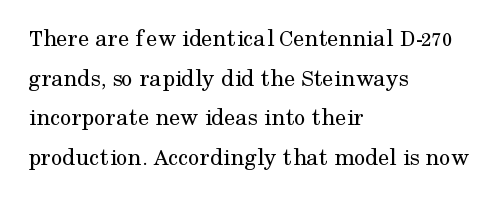
The image shows 25 px text type, upright; set left-aligned, normal line spacing (1.59x), normal letter spacing, not underlined.
